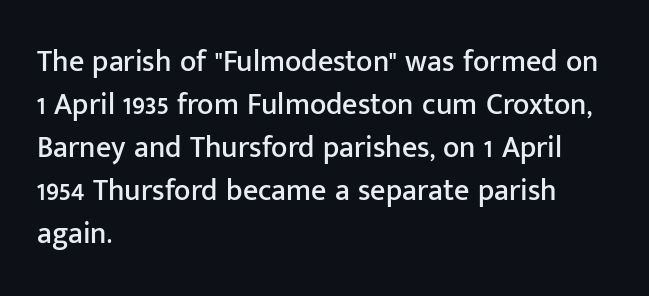
Q: Is the text italic (slanted)? A: No, it is upright.
Q: Is the typeface a serif or a sans-serif typeface? A: Sans-serif.
Q: Is the text underlined? A: No.
Q: How is the paragraph aligned? A: Left-aligned.
Q: Is the spacing between letters normal or unusually wide? A: Normal.
Q: Is the spacing between lines tight, normal or loose? A: Normal.
Q: Width (condensed, normal, or wide)? A: Normal.
Q: Stroke contrast? A: Low.
Q: x-height? A: Medium.
Q: Monospaced? A: No.
